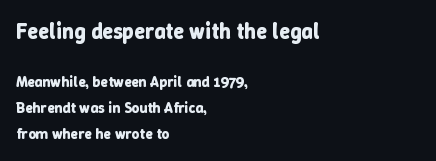
The image shows 22 px bold type, upright; set left-aligned, line spacing 1.72x, normal letter spacing, not underlined; the first (top) block is 1.47x larger.
